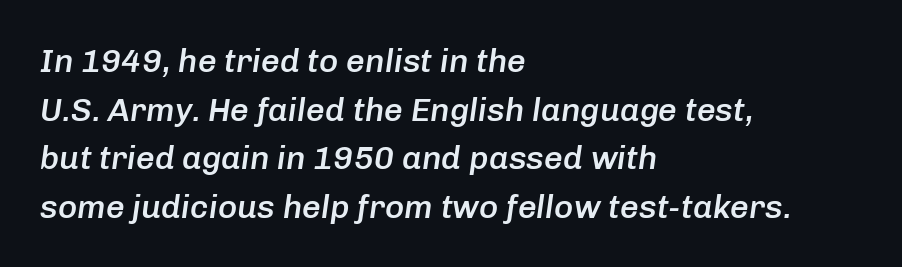
Q: Is the text bold? A: Semi-bold.
Q: Is the text italic (slanted)? A: Yes, it leans right by about 8 degrees.
Q: Is the text underlined? A: No.
Q: How is the paragraph aligned? A: Left-aligned.
Q: Is the spacing between letters normal or unusually wide? A: Normal.
Q: Is the spacing between lines tight, normal or loose? A: Normal.
Q: Width (condensed, normal, or wide)? A: Normal.
Q: Stroke contrast? A: Low.
Q: x-height? A: Medium.
Q: Monospaced? A: No.
